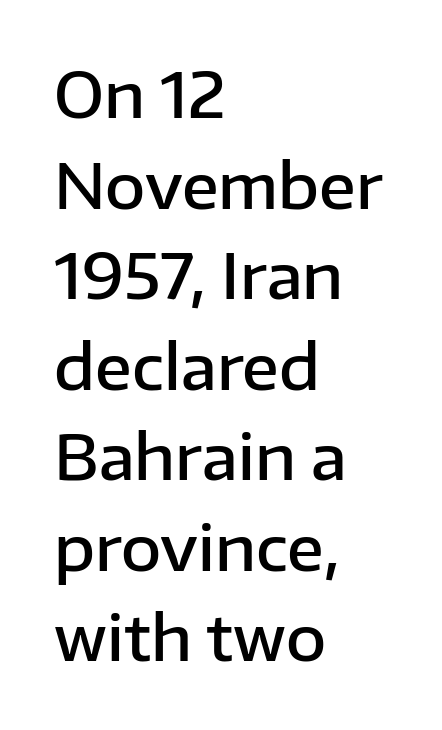
{"serif": "no", "italic": "no", "bold": "semi", "weight": "semibold", "width": "normal", "stroke_contrast": "low", "x_height": "medium", "monospaced": "no", "underline": "no", "align": "left", "line_spacing": "normal", "line_spacing_ratio": 1.46, "letter_spacing": "normal", "letter_spacing_em": 0.0, "glyph_px": 62}
